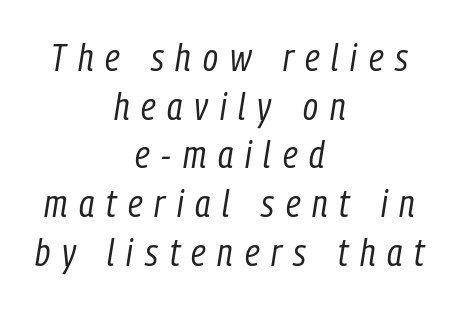
{"italic": "yes", "lean": "right", "slant_degrees": 9, "bold": "no", "weight": "regular", "width": "condensed", "stroke_contrast": "low", "x_height": "medium", "monospaced": "no", "underline": "no", "align": "center", "line_spacing": "normal", "line_spacing_ratio": 1.28, "letter_spacing": "wide", "letter_spacing_em": 0.31, "glyph_px": 38}
